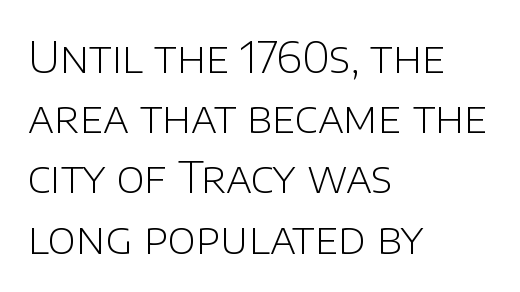
The image shows 43 px light sans-serif type, upright; set left-aligned, normal line spacing (1.4x), normal letter spacing, not underlined; low stroke contrast and a large x-height.
